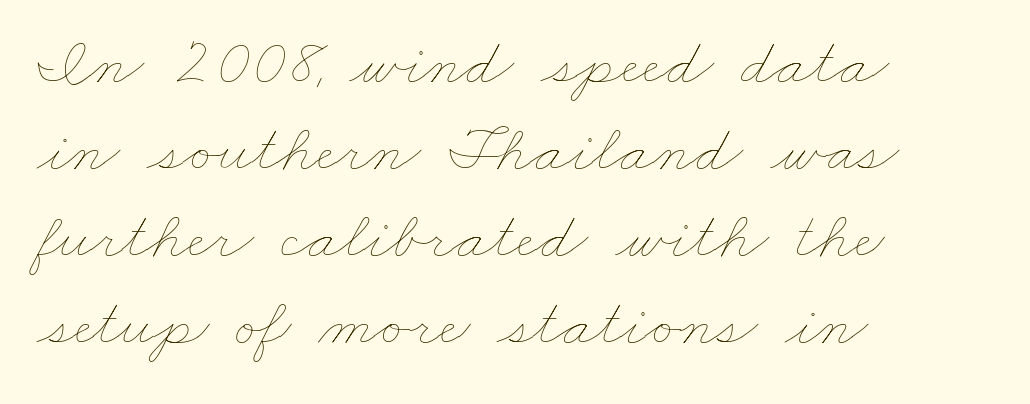
{"bold": "no", "weight": "thin", "width": "wide", "stroke_contrast": "low", "x_height": "small", "monospaced": "no", "underline": "no", "align": "left", "line_spacing": "normal", "line_spacing_ratio": 1.3, "letter_spacing": "normal", "letter_spacing_em": 0.0, "glyph_px": 67}
